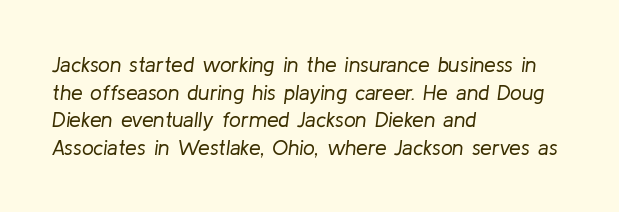
The passage shown leans; its letterforms are oblique. The letters sit at their default tracking, neither squeezed nor spread. Rule under the text: the space is simply empty. This is not heavy type; no bold has been used.
